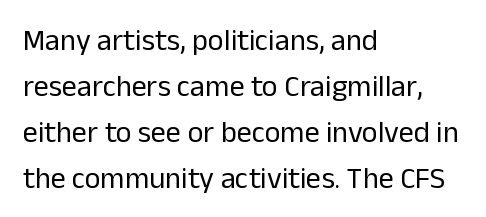
Q: Is the text bold? A: No.
Q: Is the text italic (slanted)? A: No, it is upright.
Q: Is the typeface a serif or a sans-serif typeface? A: Sans-serif.
Q: Is the text underlined? A: No.
Q: How is the paragraph aligned? A: Left-aligned.
Q: Is the spacing between letters normal or unusually wide? A: Normal.
Q: Is the spacing between lines tight, normal or loose? A: Normal.
Q: Width (condensed, normal, or wide)? A: Normal.
Q: Stroke contrast? A: Low.
Q: x-height? A: Medium.
Q: Monospaced? A: No.
